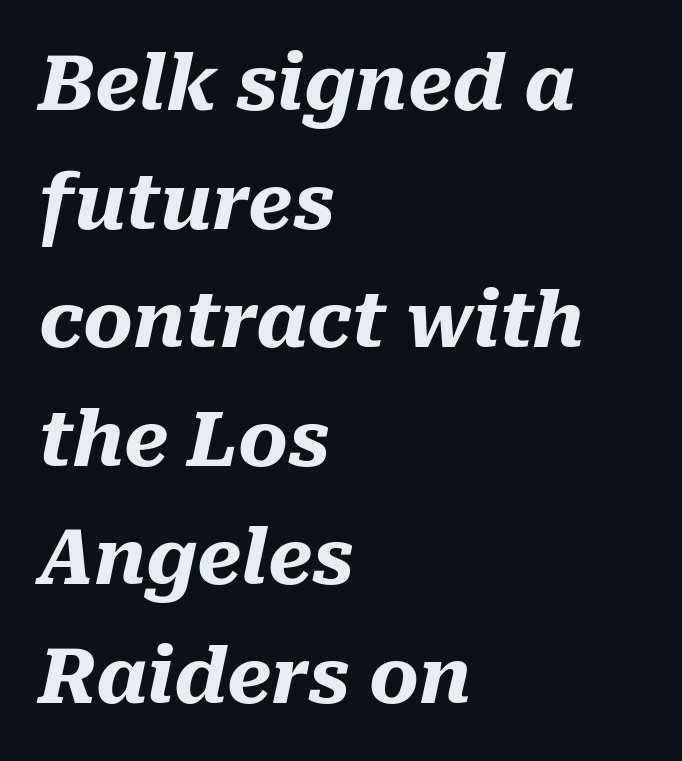
Glance below the letters and you will spot only blank space. This sample has the flowing, uneven cadence of proportional lettering. A typesetter would mark this as italic. In terms of letterspacing, this is plain default setting. Notice how thick the strokes are: this is what a full bold looks like. Evenly set lines give the paragraph a standard silhouette.
